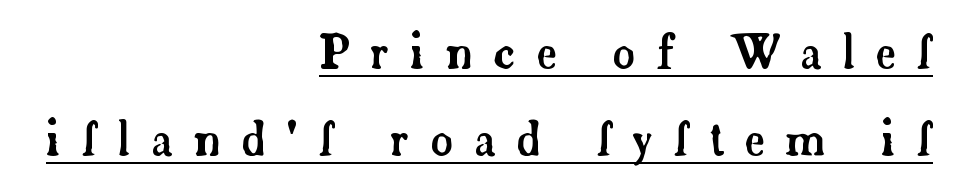
Q: Is the text italic (slanted)? A: No, it is upright.
Q: Is the typeface a serif or a sans-serif typeface? A: Serif.
Q: Is the text underlined? A: Yes.
Q: How is the paragraph aligned? A: Right-aligned.
Q: Is the spacing between letters normal or unusually wide? A: Unusually wide.
Q: Is the spacing between lines tight, normal or loose? A: Loose.
Q: Width (condensed, normal, or wide)? A: Normal.
Q: Stroke contrast? A: Low.
Q: x-height? A: Small.
Q: Monospaced? A: No.
